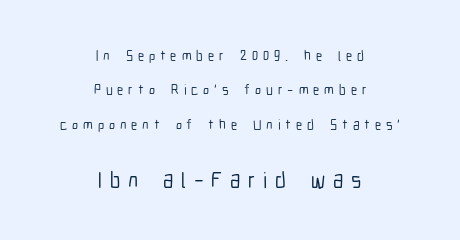
The passage shown stacks its lines with a broad gap. Words appear elongated and porous because spacing is wide. Honestly, there is no underline to notice here at all. If you squint, the bottom block still reads clearly — it's the larger of the two. A roman cut, with each character standing at attention. Each line is balanced around a shared central axis.
